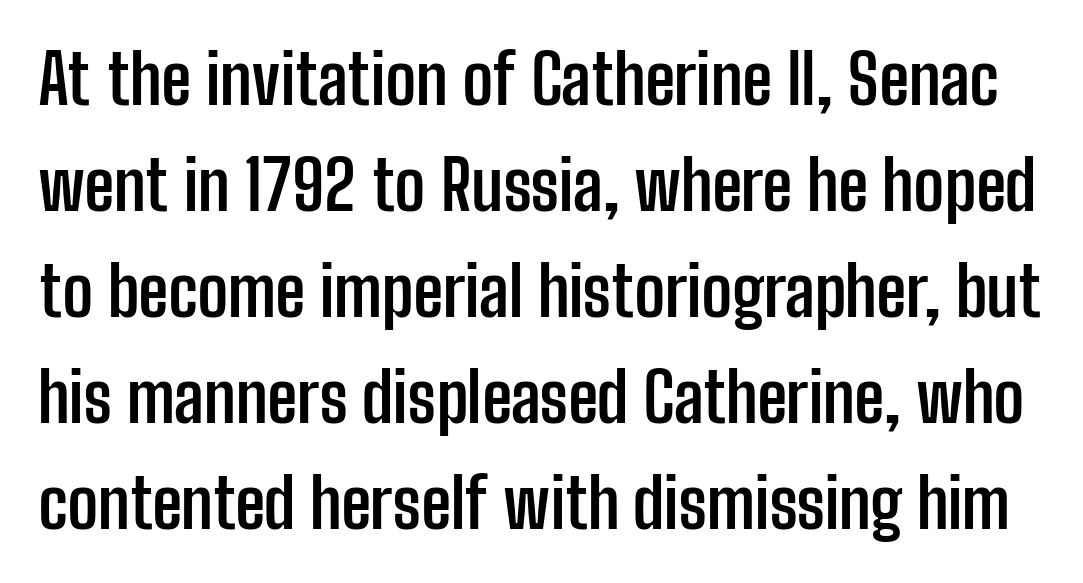
The image shows 68 px semibold, condensed sans-serif type, upright; set normal line spacing (1.56x), normal letter spacing, not underlined; low stroke contrast and a medium x-height.
